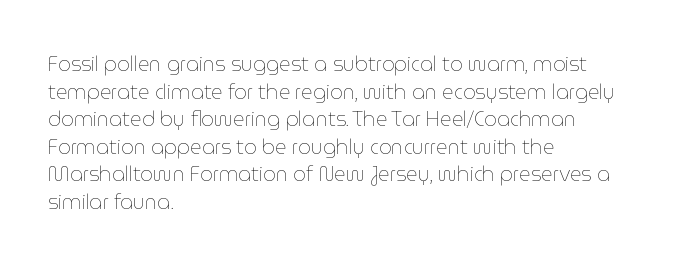
The image shows 20 px text type, upright; set left-aligned, normal line spacing (1.38x), normal letter spacing, not underlined.
